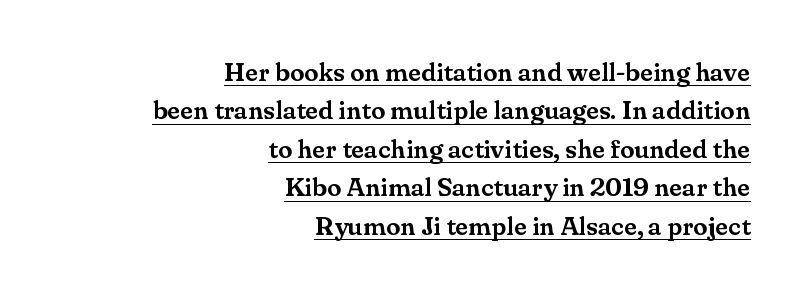
The image shows 26 px text type, upright; set right-aligned, normal line spacing (1.48x), normal letter spacing, underlined.
